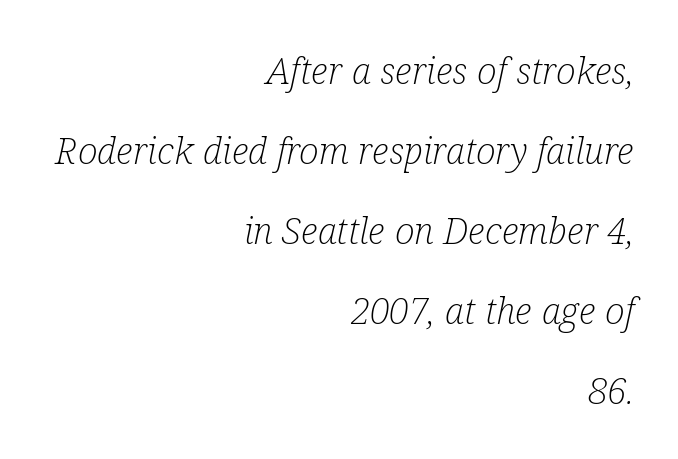
The image shows 37 px light, condensed serif type, italic (leaning right); set right-aligned, loose line spacing (2.16x), normal letter spacing, not underlined; low stroke contrast and a medium x-height.
